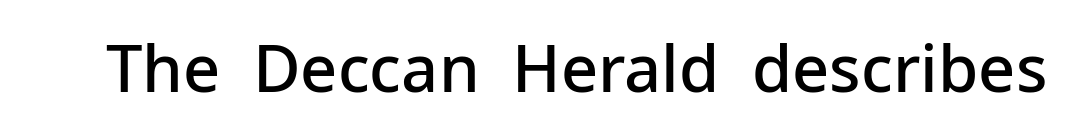
Q: Is the text bold? A: Semi-bold.
Q: Is the text italic (slanted)? A: No, it is upright.
Q: Is the typeface a serif or a sans-serif typeface? A: Sans-serif.
Q: Is the text underlined? A: No.
Q: Is the spacing between letters normal or unusually wide? A: Normal.
Q: Width (condensed, normal, or wide)? A: Normal.
Q: Stroke contrast? A: Low.
Q: x-height? A: Medium.
Q: Monospaced? A: No.
